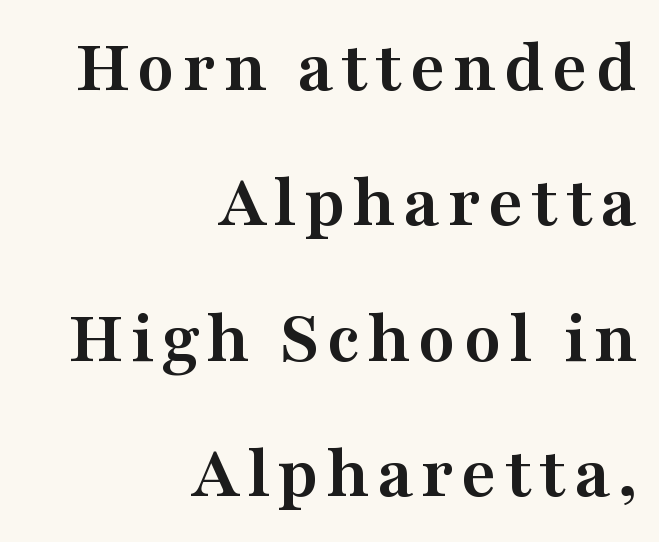
Q: Is the text bold? A: Yes.
Q: Is the text italic (slanted)? A: No, it is upright.
Q: Is the typeface a serif or a sans-serif typeface? A: Serif.
Q: Is the text underlined? A: No.
Q: How is the paragraph aligned? A: Right-aligned.
Q: Width (condensed, normal, or wide)? A: Wide.
Q: Stroke contrast? A: Medium.
Q: x-height? A: Medium.
Q: Monospaced? A: No.
